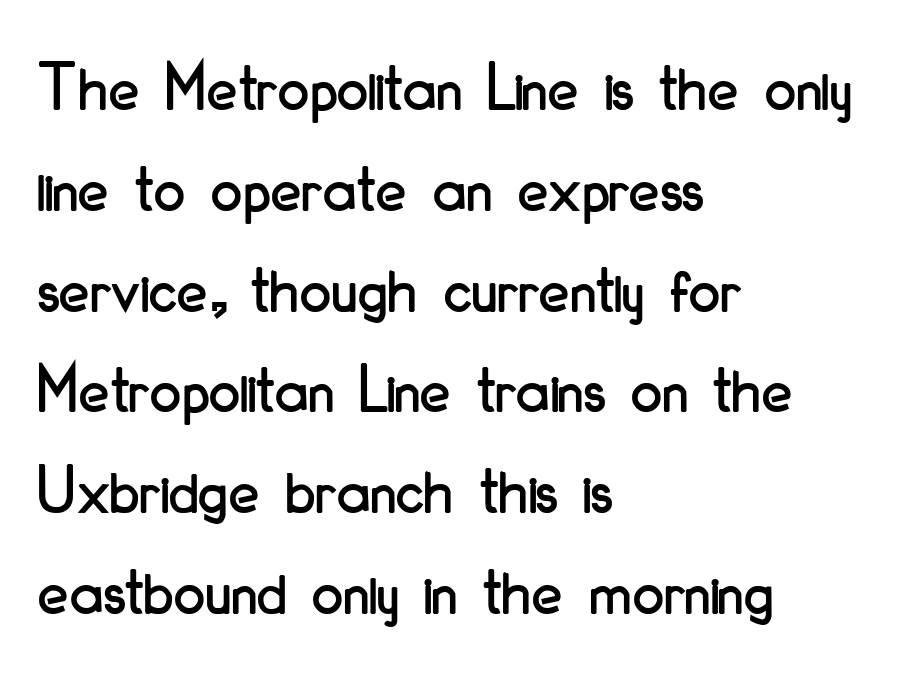
{"serif": "no", "italic": "no", "width": "condensed", "stroke_contrast": "low", "x_height": "small", "monospaced": "no", "underline": "no", "align": "left", "line_spacing": "normal", "line_spacing_ratio": 1.44, "letter_spacing": "normal", "letter_spacing_em": 0.0, "glyph_px": 70}
